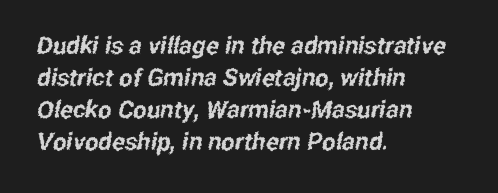
Q: Is the text underlined? A: No.
Q: How is the paragraph aligned? A: Left-aligned.
Q: Is the spacing between letters normal or unusually wide? A: Normal.
Q: Is the spacing between lines tight, normal or loose? A: Normal.
